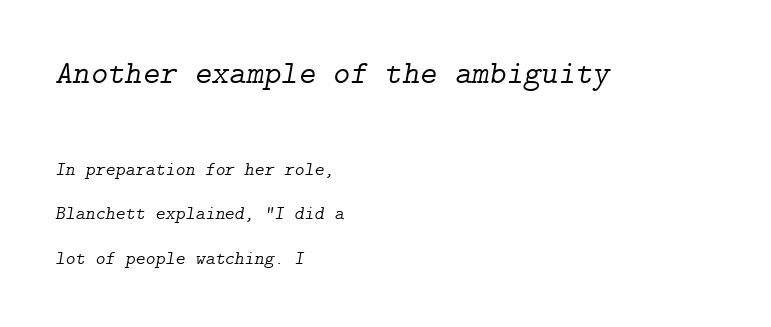
Does the leading feel generous? Absolutely, it's lavish. Larger block? The one above; the one below is distinctly smaller. Honestly, there is no underline to notice here at all. The letterforms sit at book weight or below. You can tell it's italic because the verticals aren't actually vertical. Check where the strokes stop: tiny serifs finish them off.
